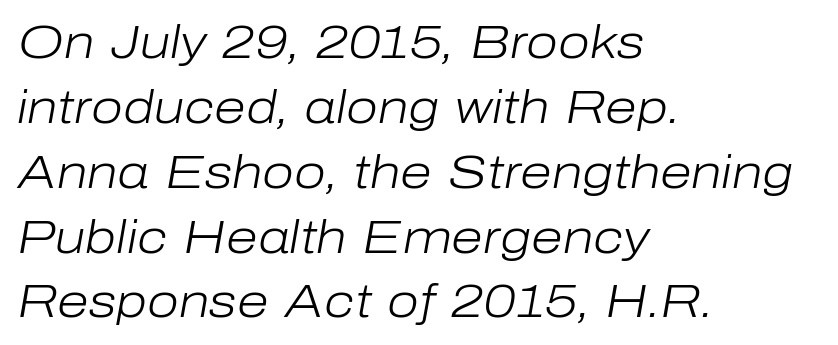
{"italic": "yes", "lean": "right", "slant_degrees": 10, "bold": "no", "weight": "light", "width": "normal", "stroke_contrast": "low", "x_height": "medium", "monospaced": "no", "underline": "no", "align": "left", "line_spacing": "normal", "line_spacing_ratio": 1.41, "letter_spacing": "normal", "letter_spacing_em": 0.0, "glyph_px": 46}
